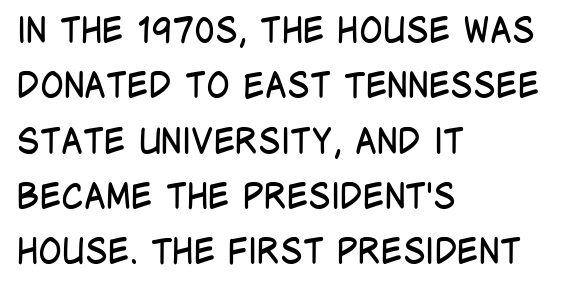
Q: Is the text bold? A: No.
Q: Is the text italic (slanted)? A: No, it is upright.
Q: Is the typeface a serif or a sans-serif typeface? A: Sans-serif.
Q: Is the text underlined? A: No.
Q: How is the paragraph aligned? A: Left-aligned.
Q: Is the spacing between letters normal or unusually wide? A: Normal.
Q: Is the spacing between lines tight, normal or loose? A: Normal.
Q: Width (condensed, normal, or wide)? A: Condensed.
Q: Stroke contrast? A: Low.
Q: x-height? A: Large.
Q: Monospaced? A: No.
